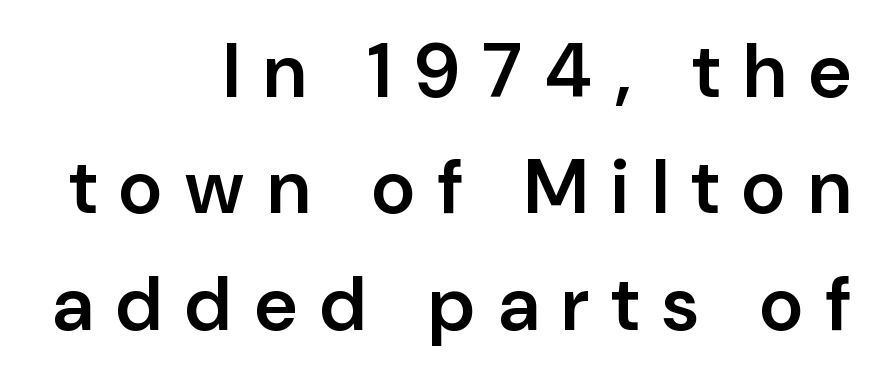
Q: Is the text bold? A: Semi-bold.
Q: Is the text italic (slanted)? A: No, it is upright.
Q: Is the typeface a serif or a sans-serif typeface? A: Sans-serif.
Q: Is the text underlined? A: No.
Q: How is the paragraph aligned? A: Right-aligned.
Q: Is the spacing between letters normal or unusually wide? A: Unusually wide.
Q: Is the spacing between lines tight, normal or loose? A: Normal.
Q: Width (condensed, normal, or wide)? A: Normal.
Q: Stroke contrast? A: Low.
Q: x-height? A: Medium.
Q: Monospaced? A: No.
